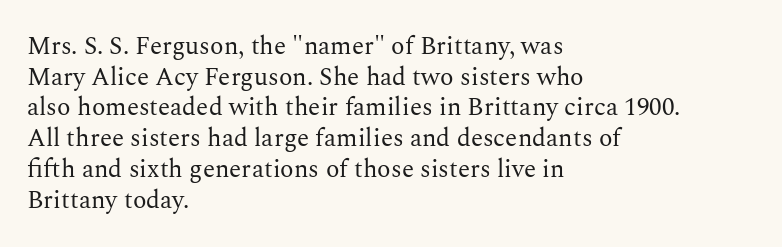
Q: Is the text bold? A: No.
Q: Is the text italic (slanted)? A: No, it is upright.
Q: Is the text underlined? A: No.
Q: How is the paragraph aligned? A: Left-aligned.
Q: Is the spacing between letters normal or unusually wide? A: Normal.
